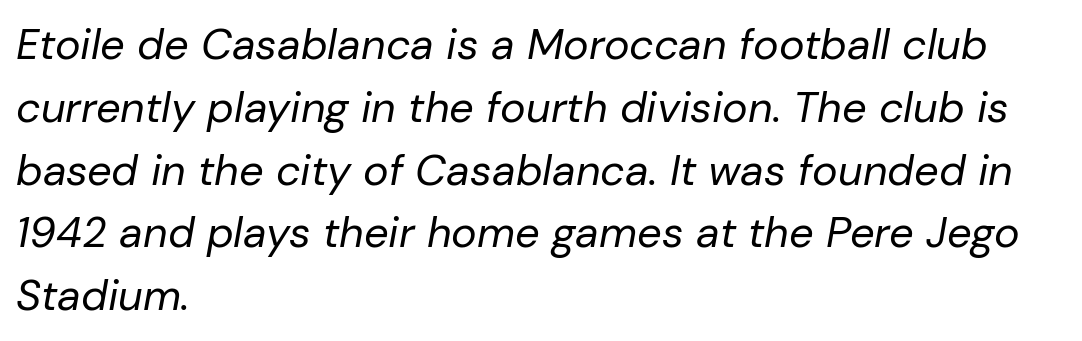
Here the designer chose a conventional face with non-uniform glyph widths. A student would call this left alignment; a typographer would say flush left, rag right. Letters rest on an invisible, unmarked baseline. Characters are canted at an angle relative to the baseline's perpendicular. The strokes are not fattened; the text isn't bold. Whoever set this chose a conventional vertical rhythm.
